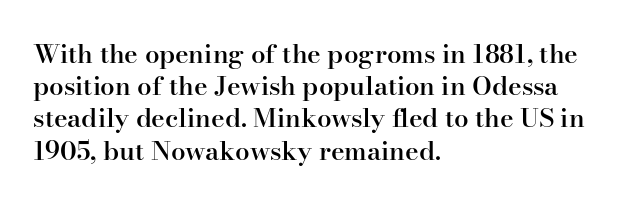
The image shows 26 px text type, upright; set left-aligned, line spacing 1.24x, normal letter spacing, not underlined.
